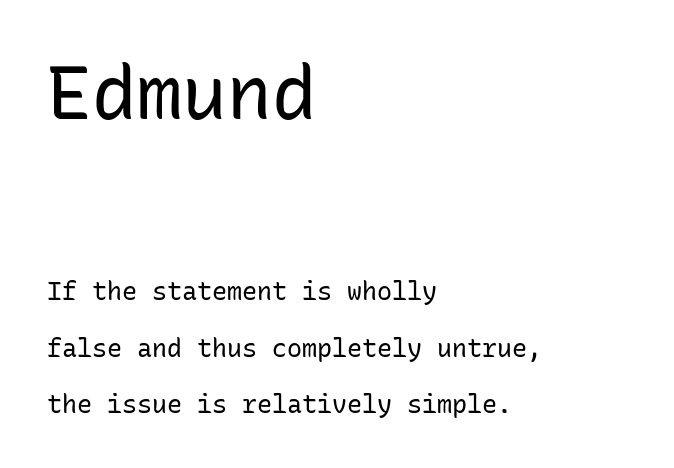
When letters stand straight like this, we call the style roman or upright. Monospaced: the letters line up in strict vertical columns. The typesetter chose a ragged-right arrangement here. The passage shown is typeset with a sans-serif family. The lines are spread far apart with generous leading. Counters stay open thanks to moderate or lighter strokes.
